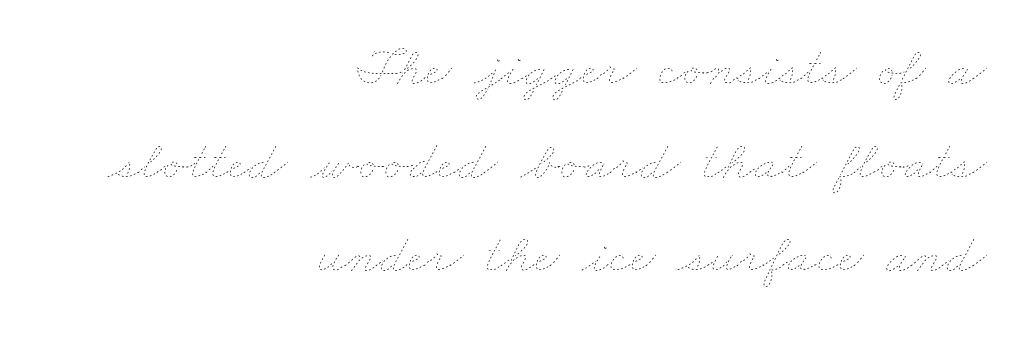
Q: Is the text bold? A: No.
Q: Is the text underlined? A: No.
Q: How is the paragraph aligned? A: Right-aligned.
Q: Is the spacing between letters normal or unusually wide? A: Normal.
Q: Is the spacing between lines tight, normal or loose? A: Normal.
Q: Width (condensed, normal, or wide)? A: Wide.
Q: Stroke contrast? A: Low.
Q: x-height? A: Small.
Q: Monospaced? A: No.
